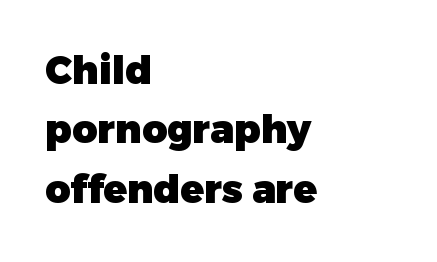
A typesetter would call this proportional, since set widths differ per character. Does the leading feel generous? No, just average. The baseline area is clear. The typeface chosen for these lines omits serifs. How heavy is the stroke? Heavy — this is a bold. Rendered with straight, roman letterforms.
